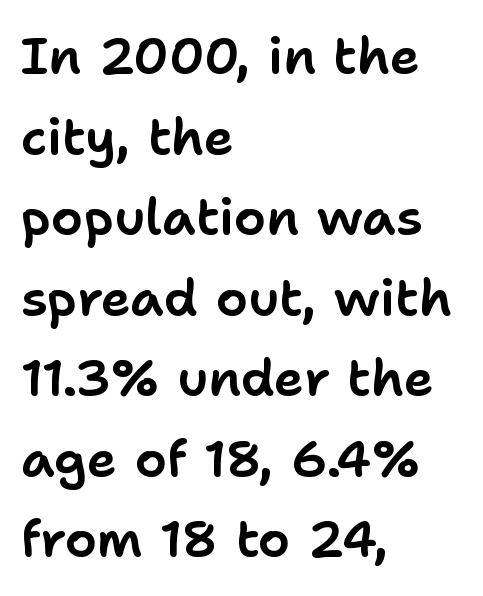
{"serif": "no", "italic": "no", "width": "normal", "stroke_contrast": "low", "x_height": "medium", "monospaced": "no", "underline": "no", "align": "left", "line_spacing": "normal", "line_spacing_ratio": 1.58, "letter_spacing": "normal", "letter_spacing_em": 0.0, "glyph_px": 51}
